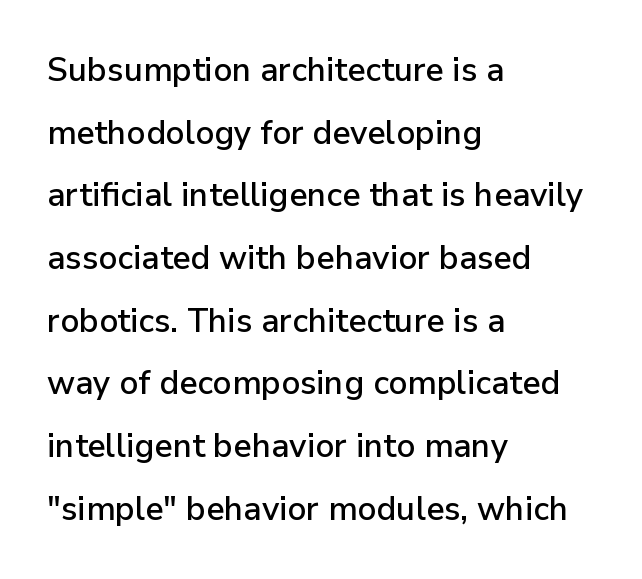
{"serif": "no", "italic": "no", "width": "normal", "stroke_contrast": "low", "x_height": "medium", "monospaced": "no", "underline": "no", "align": "left", "line_spacing": "loose", "line_spacing_ratio": 1.9, "letter_spacing": "normal", "letter_spacing_em": 0.0, "glyph_px": 33}
